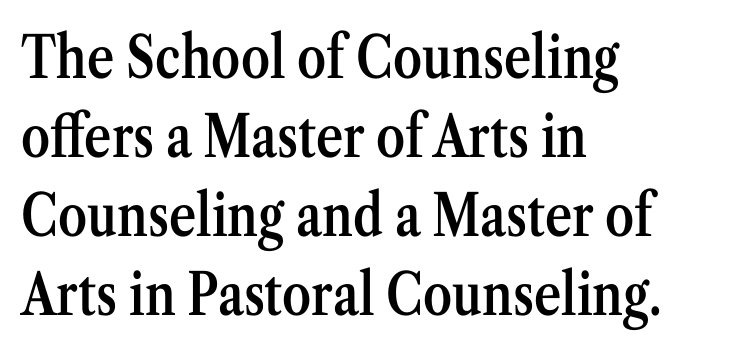
Q: Is the text bold? A: Semi-bold.
Q: Is the text italic (slanted)? A: No, it is upright.
Q: Is the typeface a serif or a sans-serif typeface? A: Serif.
Q: Is the text underlined? A: No.
Q: How is the paragraph aligned? A: Left-aligned.
Q: Is the spacing between letters normal or unusually wide? A: Normal.
Q: Is the spacing between lines tight, normal or loose? A: Normal.
Q: Width (condensed, normal, or wide)? A: Condensed.
Q: Stroke contrast? A: Medium.
Q: x-height? A: Medium.
Q: Monospaced? A: No.
